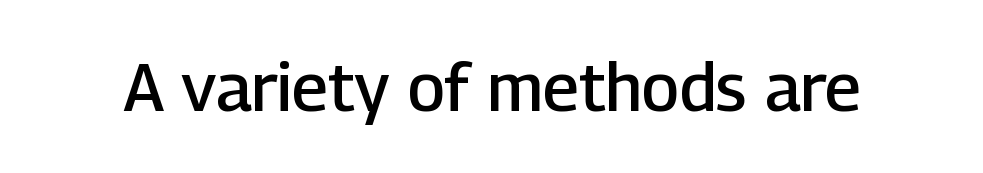
{"serif": "no", "italic": "no", "bold": "semi", "weight": "semibold", "width": "normal", "stroke_contrast": "low", "x_height": "medium", "monospaced": "no", "underline": "no", "letter_spacing": "normal", "letter_spacing_em": 0.0, "glyph_px": 67}
